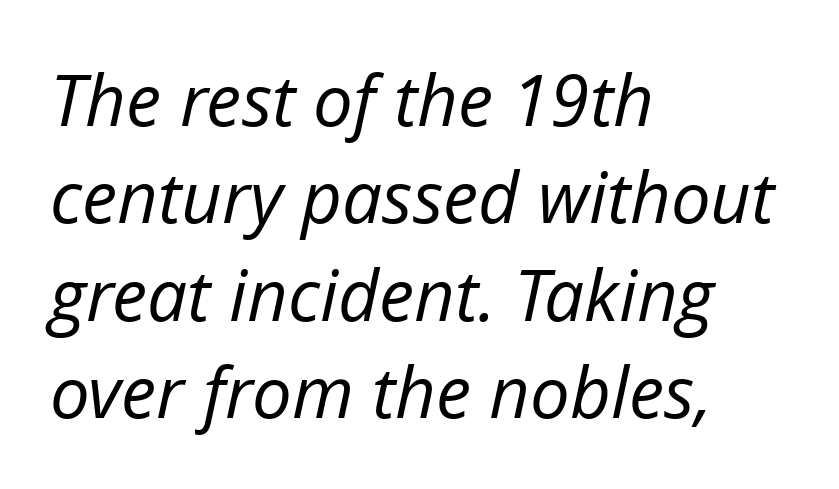
No letter is thick-stroked: the sample isn't bold. Rows of type keep a routine distance in the vertical direction. The lines are quadded left. A typesetter would mark this as italic. Note the varied advance widths — an 'i' is clearly narrower than an 'm'. Observe the ordinary spacing: letters are neighbours, not strangers.
